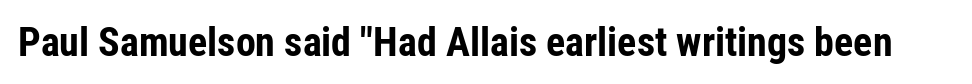
The image shows 40 px bold, condensed sans-serif type, upright; set normal letter spacing, not underlined; low stroke contrast and a medium x-height.
